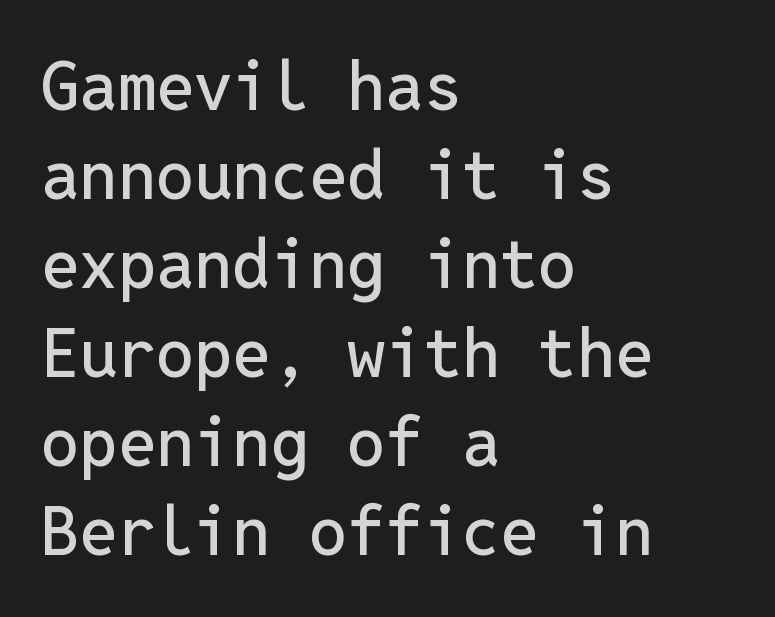
The line texture is even and compact thanks to regular tracking. A typesetter would call this monospace, since all characters share one set width. A classic flush-left, rag-right setting is used for this passage. Tall strokes in this sample are plumb rather than angled.
